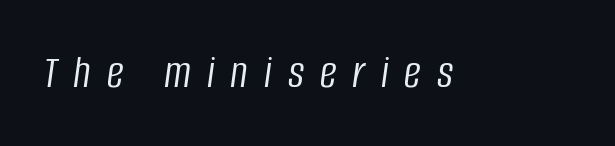
The image shows 47 px light, condensed type, italic (leaning right); set unusually wide letter spacing (+0.34 em), not underlined; low stroke contrast and a large x-height.
